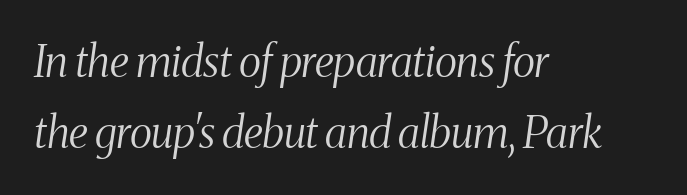
The vertical gap from one line to the next is medium. Rule under the text: the space is simply empty. How are the letters spaced? Ordinarily, with no added tracking. No heavy texture on the line: the type isn't bold. Tall strokes in this sample are angled rather than plumb.
